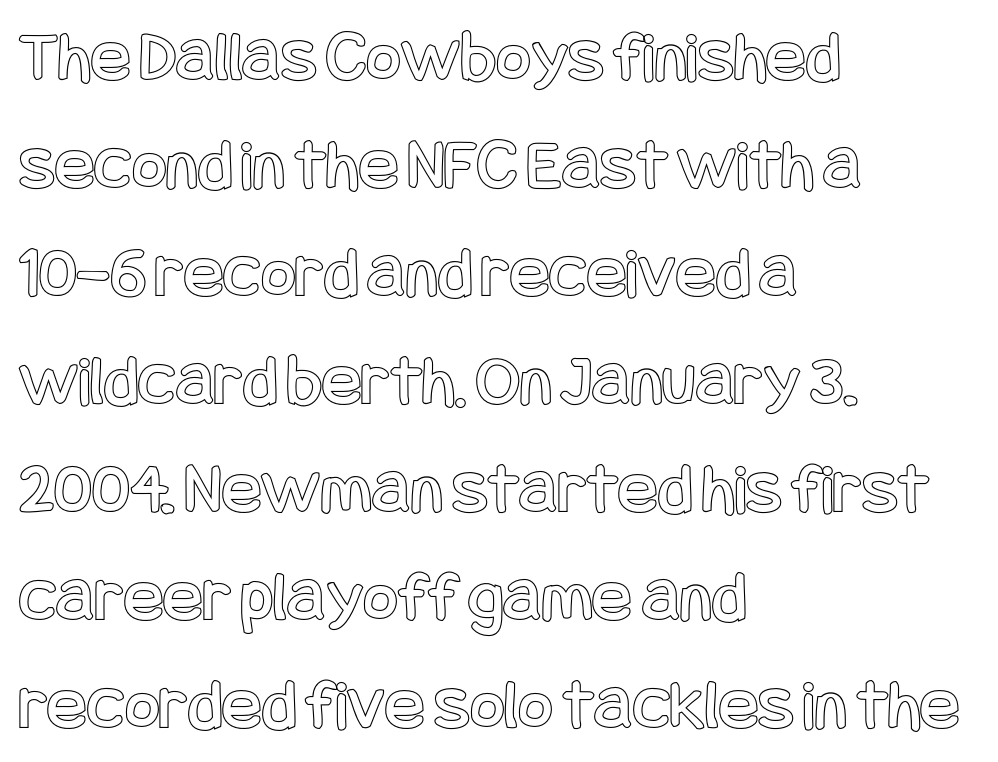
Honestly, the letter spacing is just normal — you wouldn't notice it. Notice how descenders clear the ascenders below comfortably — that's standard leading. If you drew a line through each stem, it would be perfectly vertical. Just letters on the line, the space beneath them empty.
